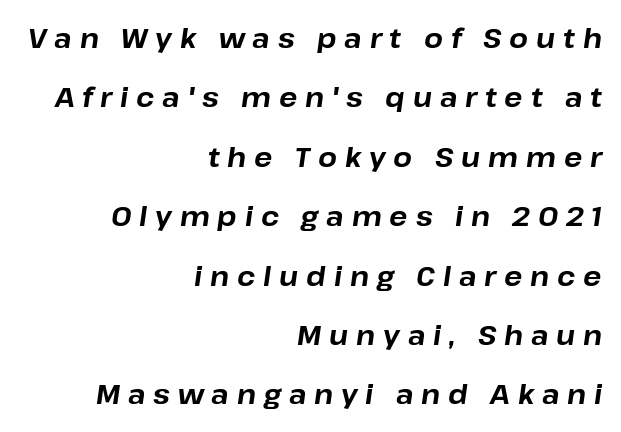
The image shows 27 px bold type, italic (leaning right); set right-aligned, loose line spacing (2.2x), unusually wide letter spacing (+0.29 em), not underlined.
